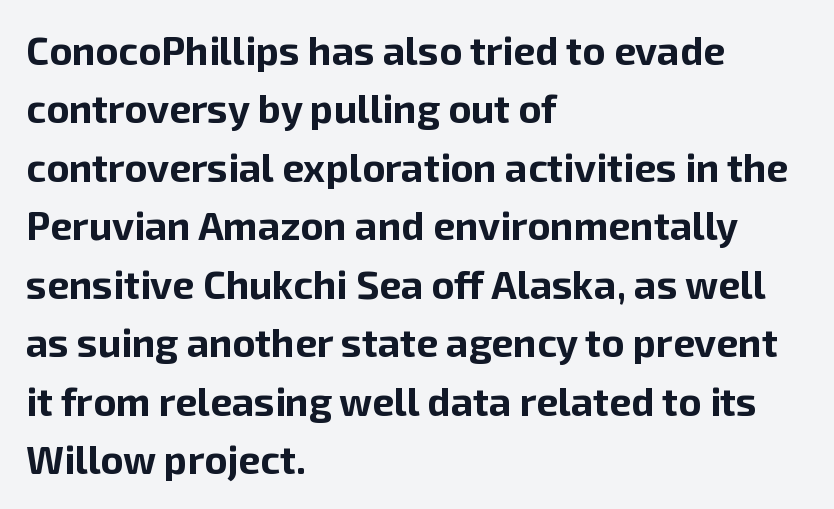
Q: Is the text bold? A: Yes.
Q: Is the text italic (slanted)? A: No, it is upright.
Q: Is the typeface a serif or a sans-serif typeface? A: Sans-serif.
Q: Is the text underlined? A: No.
Q: How is the paragraph aligned? A: Left-aligned.
Q: Is the spacing between letters normal or unusually wide? A: Normal.
Q: Is the spacing between lines tight, normal or loose? A: Normal.
Q: Width (condensed, normal, or wide)? A: Normal.
Q: Stroke contrast? A: Low.
Q: x-height? A: Medium.
Q: Monospaced? A: No.
